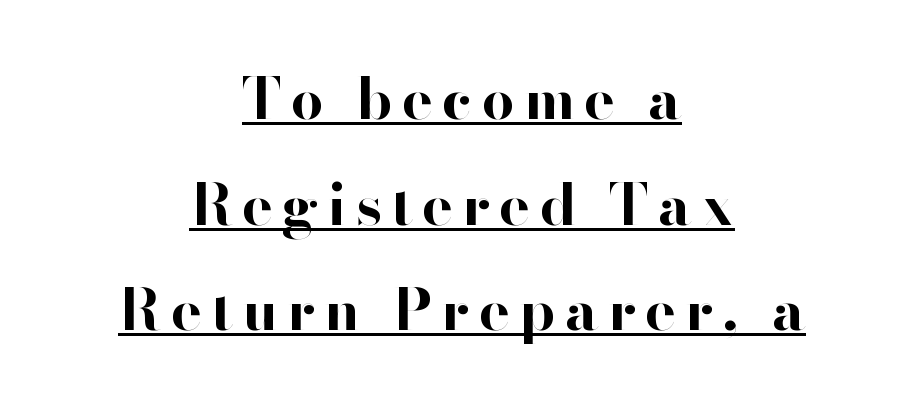
{"serif": "no", "italic": "no", "bold": "yes", "weight": "bold", "width": "normal", "stroke_contrast": "high", "x_height": "small", "monospaced": "no", "underline": "yes", "align": "center", "line_spacing_ratio": 1.82, "glyph_px": 58}
